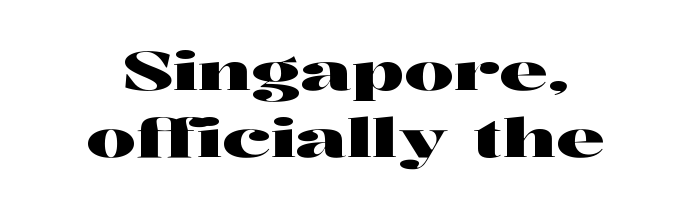
The image shows 55 px wide serif type, upright; set centered, line spacing 1.21x, normal letter spacing, not underlined; high stroke contrast and a medium x-height.
